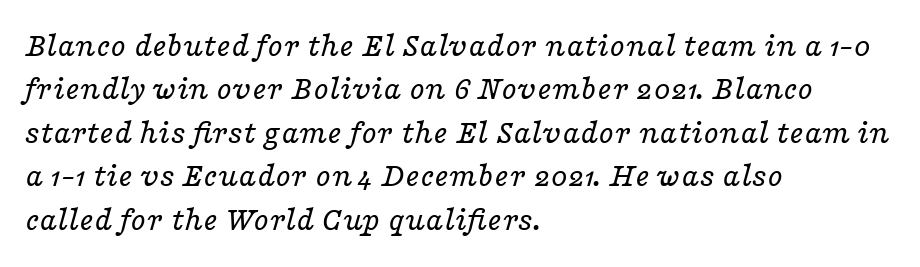
{"serif": "yes", "italic": "yes", "lean": "right", "slant_degrees": 16, "bold": "no", "weight": "regular", "width": "wide", "stroke_contrast": "low", "x_height": "medium", "monospaced": "no", "underline": "no", "align": "left", "line_spacing_ratio": 1.24, "letter_spacing": "normal", "letter_spacing_em": 0.0, "glyph_px": 35}
